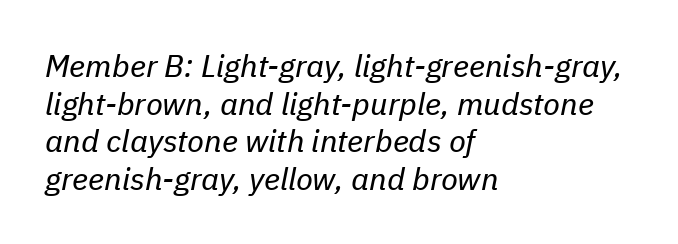
The image shows 31 px regular-weight type, italic (leaning right); set left-aligned, line spacing 1.21x, normal letter spacing, not underlined; low stroke contrast and a medium x-height.
